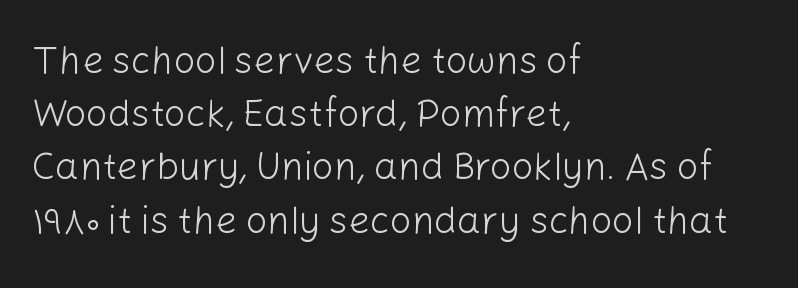
Q: Is the text bold? A: No.
Q: Is the text italic (slanted)? A: No, it is upright.
Q: Is the typeface a serif or a sans-serif typeface? A: Sans-serif.
Q: Is the text underlined? A: No.
Q: How is the paragraph aligned? A: Left-aligned.
Q: Is the spacing between letters normal or unusually wide? A: Normal.
Q: Is the spacing between lines tight, normal or loose? A: Normal.
Q: Width (condensed, normal, or wide)? A: Normal.
Q: Stroke contrast? A: Low.
Q: x-height? A: Medium.
Q: Monospaced? A: No.
